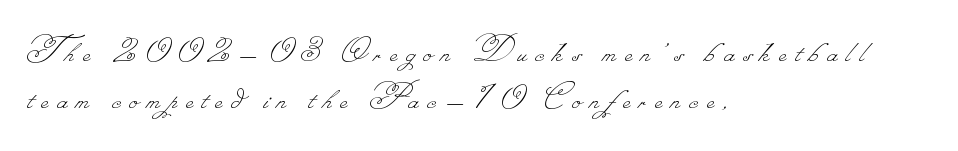
The image shows 39 px thin type; set left-aligned, line spacing 1.2x, unusually wide letter spacing (+0.23 em), not underlined; low stroke contrast.
